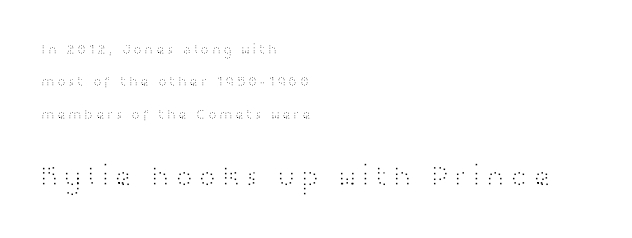
Q: Is the text bold? A: No.
Q: Is the text italic (slanted)? A: No, it is upright.
Q: Is the typeface a serif or a sans-serif typeface? A: Sans-serif.
Q: Is the text underlined? A: No.
Q: How is the paragraph aligned? A: Left-aligned.
Q: Is the spacing between lines tight, normal or loose? A: Loose.
Q: Which block of text is set in a larger size, the first (top) or the second (bottom)? A: The second (bottom) one.
Q: Width (condensed, normal, or wide)? A: Wide.
Q: Stroke contrast? A: High.
Q: x-height? A: Medium.
Q: Monospaced? A: No.
